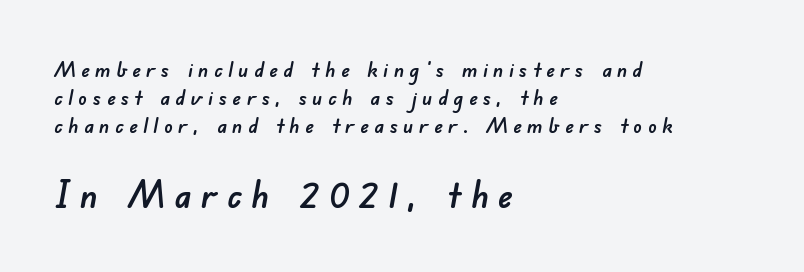
Typesetter's note — lower block bumped up in size, upper block left smaller. The passage is arranged the way most books set body copy — flush left. Students, note that the glyphs here are deliberately spaced far apart. Spacing verdict: proportional, widths tailored to each character. Reading down the column, the eye jumps a familiar distance to each next line.
